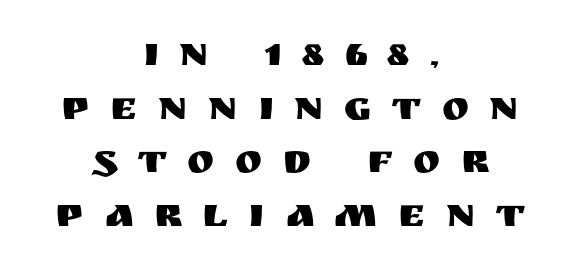
Q: Is the text italic (slanted)? A: No, it is upright.
Q: Is the typeface a serif or a sans-serif typeface? A: Sans-serif.
Q: Is the text underlined? A: No.
Q: How is the paragraph aligned? A: Centered.
Q: Is the spacing between letters normal or unusually wide? A: Unusually wide.
Q: Is the spacing between lines tight, normal or loose? A: Normal.
Q: Width (condensed, normal, or wide)? A: Normal.
Q: Stroke contrast? A: Medium.
Q: x-height? A: Large.
Q: Monospaced? A: No.
